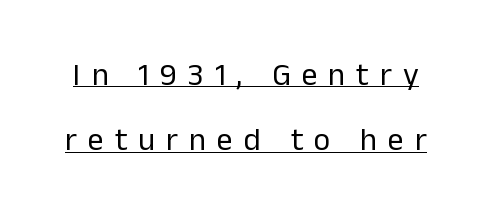
These lines are rendered in a variable-pitch font. Tall strokes in this sample are plumb rather than angled. Widely set lines give the paragraph a tall, airy silhouette. Like a heading marked for emphasis, these lines bear an underscore. Each stroke keeps to a modest, everyday thickness or less. The font family rendered here belongs to the sans-serif group.
